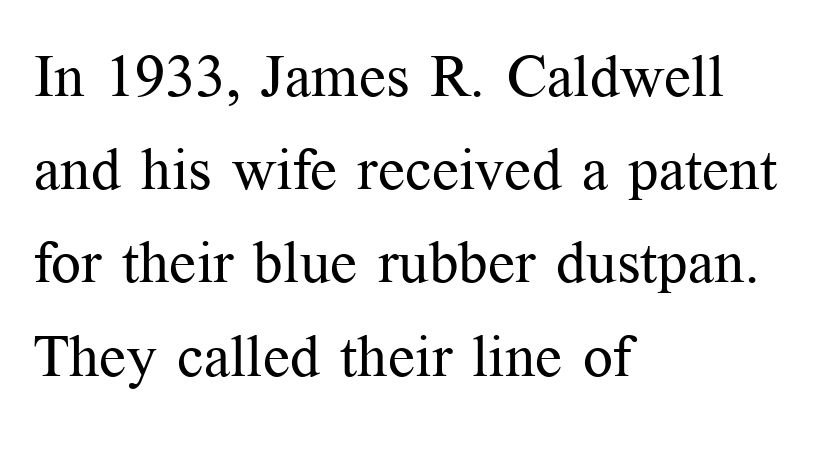
The image shows 59 px regular-weight serif type, upright; set left-aligned, normal line spacing (1.58x), normal letter spacing, not underlined; medium stroke contrast and a medium x-height.
